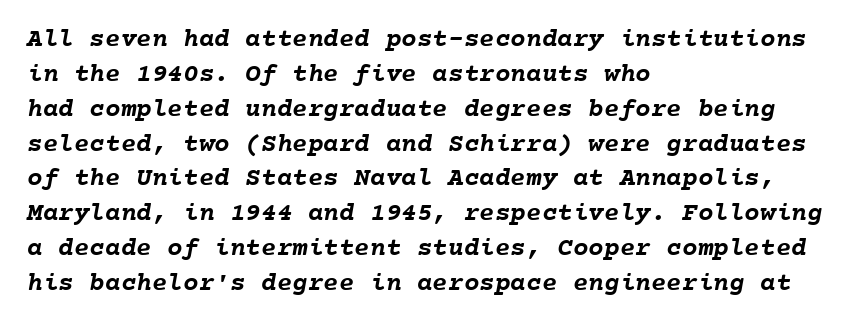
{"bold": "yes", "underline": "no", "align": "left", "line_spacing": "normal", "line_spacing_ratio": 1.34, "letter_spacing": "normal", "letter_spacing_em": 0.0, "glyph_px": 26}
